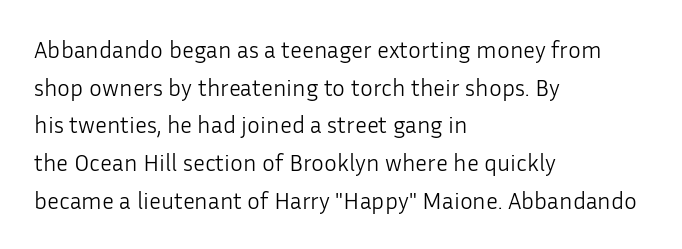
Q: Is the text bold? A: No.
Q: Is the text italic (slanted)? A: No, it is upright.
Q: Is the text underlined? A: No.
Q: How is the paragraph aligned? A: Left-aligned.
Q: Is the spacing between letters normal or unusually wide? A: Normal.
Q: Is the spacing between lines tight, normal or loose? A: Normal.
